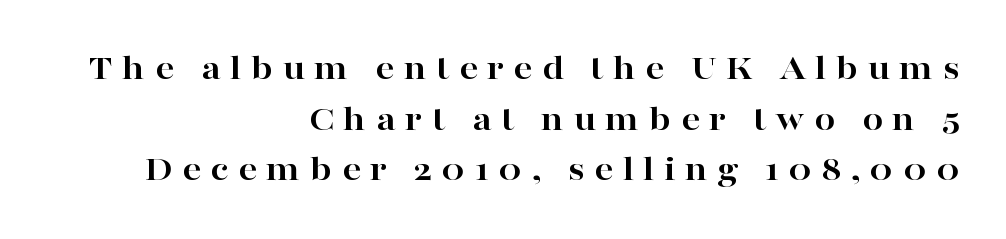
{"serif": "yes", "italic": "no", "bold": "yes", "weight": "bold", "width": "wide", "stroke_contrast": "high", "x_height": "medium", "monospaced": "no", "underline": "no", "align": "right", "line_spacing": "normal", "line_spacing_ratio": 1.37, "letter_spacing": "wide", "letter_spacing_em": 0.25, "glyph_px": 37}
